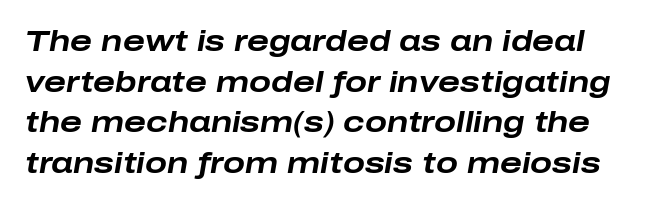
{"italic": "yes", "lean": "right", "slant_degrees": 10, "bold": "yes", "weight": "bold", "width": "wide", "stroke_contrast": "low", "x_height": "medium", "monospaced": "no", "underline": "no", "line_spacing": "normal", "line_spacing_ratio": 1.4, "letter_spacing": "normal", "letter_spacing_em": 0.0, "glyph_px": 29}
